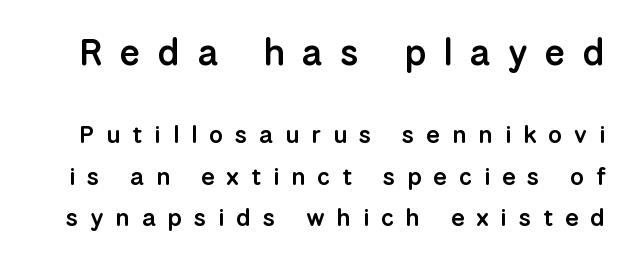
Is there any slant? The stems are plumb. The rendering shrinks the type as you move from the upper chunk to the lower. The zone under the glyphs is completely vacant. The characters look somewhat weighty, a semibold short of true bold. Baseline-to-baseline distance is the conventional proportion of letter height. The face used here is a sans, in the tradition of grotesques and geometrics.
